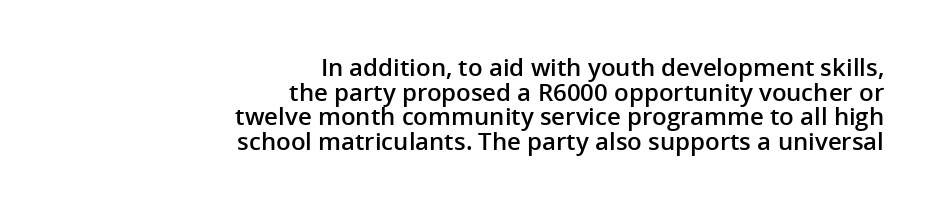
{"italic": "no", "bold": "semi", "underline": "no", "align": "right", "line_spacing": "tight", "line_spacing_ratio": 1.03, "letter_spacing": "normal", "letter_spacing_em": 0.0, "glyph_px": 24}
